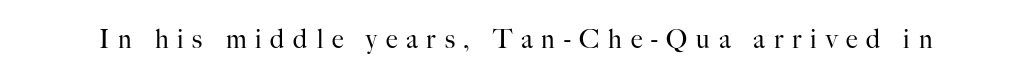
The image shows 26 px text type, upright; set unusually wide letter spacing (+0.34 em), not underlined.
